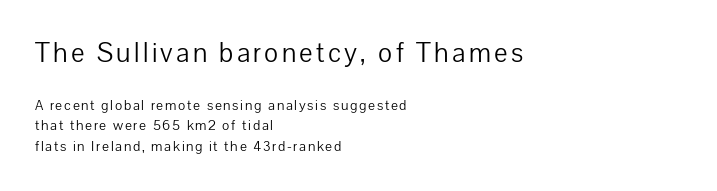
Q: Is the text bold? A: No.
Q: Is the text italic (slanted)? A: No, it is upright.
Q: Is the text underlined? A: No.
Q: How is the paragraph aligned? A: Left-aligned.
Q: Is the spacing between lines tight, normal or loose? A: Normal.
Q: Which block of text is set in a larger size, the first (top) or the second (bottom)? A: The first (top) one.
